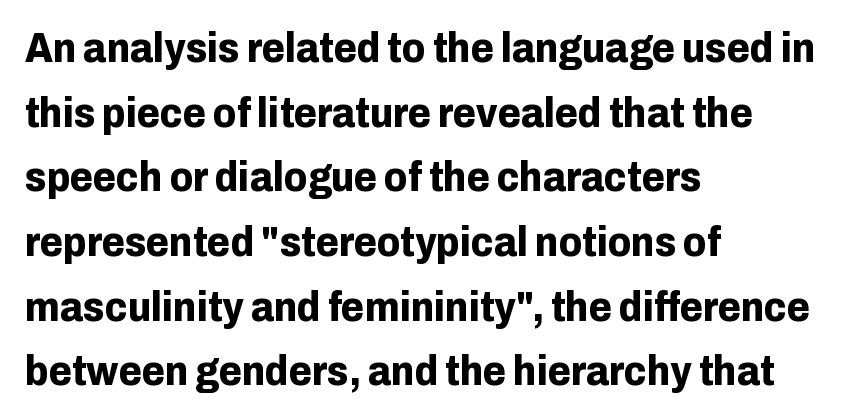
Q: Is the text bold? A: Yes.
Q: Is the text italic (slanted)? A: No, it is upright.
Q: Is the typeface a serif or a sans-serif typeface? A: Sans-serif.
Q: Is the text underlined? A: No.
Q: How is the paragraph aligned? A: Left-aligned.
Q: Is the spacing between letters normal or unusually wide? A: Normal.
Q: Is the spacing between lines tight, normal or loose? A: Normal.
Q: Width (condensed, normal, or wide)? A: Normal.
Q: Stroke contrast? A: Low.
Q: x-height? A: Medium.
Q: Monospaced? A: No.
